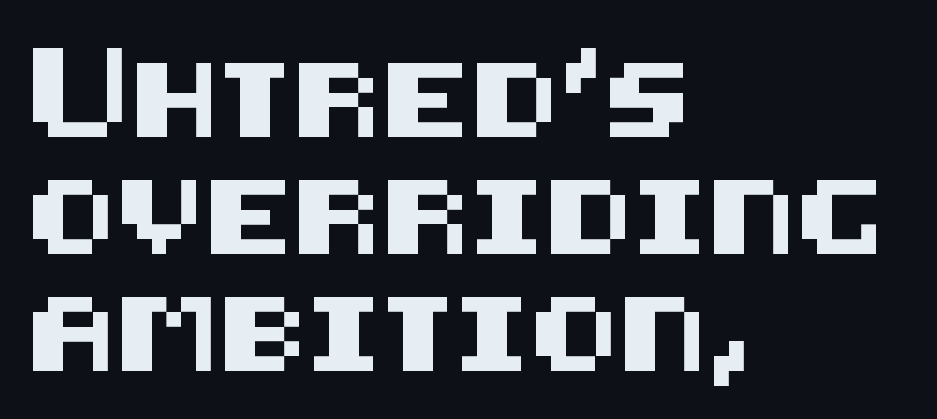
The image shows 74 px sans-serif type, upright; set left-aligned, normal line spacing (1.58x), normal letter spacing, not underlined; medium stroke contrast and a large x-height.
